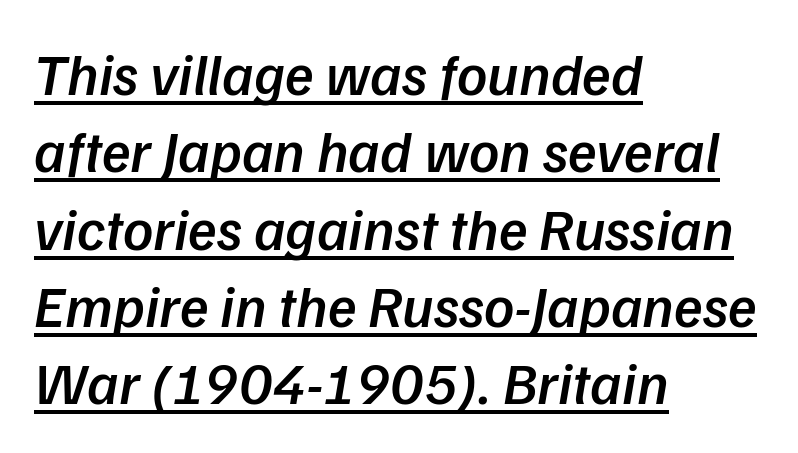
Q: Is the text bold? A: Semi-bold.
Q: Is the text italic (slanted)? A: Yes, it leans right by about 9 degrees.
Q: Is the text underlined? A: Yes.
Q: How is the paragraph aligned? A: Left-aligned.
Q: Is the spacing between letters normal or unusually wide? A: Normal.
Q: Is the spacing between lines tight, normal or loose? A: Normal.
Q: Width (condensed, normal, or wide)? A: Normal.
Q: Stroke contrast? A: Low.
Q: x-height? A: Medium.
Q: Monospaced? A: No.
